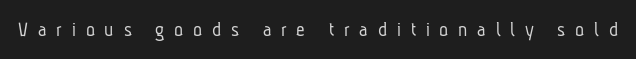
{"bold": "no", "underline": "no", "letter_spacing": "wide", "letter_spacing_em": 0.47, "glyph_px": 21}
